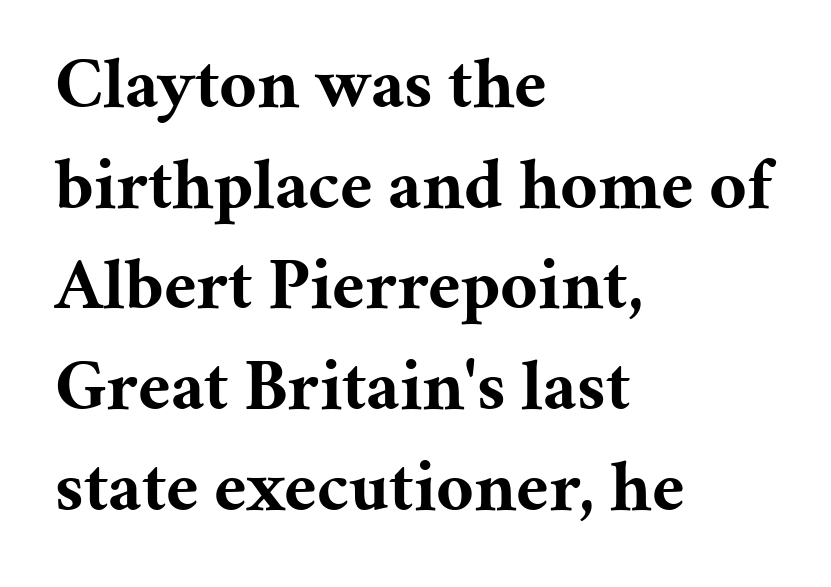
Q: Is the text bold? A: Yes.
Q: Is the text italic (slanted)? A: No, it is upright.
Q: Is the typeface a serif or a sans-serif typeface? A: Serif.
Q: Is the text underlined? A: No.
Q: How is the paragraph aligned? A: Left-aligned.
Q: Is the spacing between letters normal or unusually wide? A: Normal.
Q: Is the spacing between lines tight, normal or loose? A: Normal.
Q: Width (condensed, normal, or wide)? A: Normal.
Q: Stroke contrast? A: Medium.
Q: x-height? A: Medium.
Q: Monospaced? A: No.
